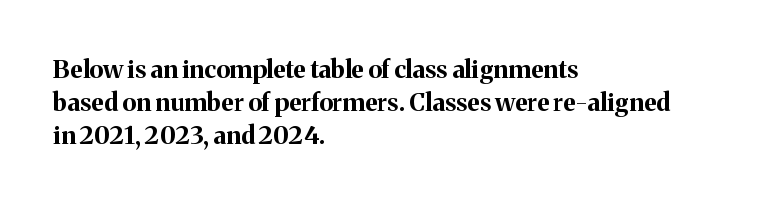
Q: Is the text bold? A: Yes.
Q: Is the text italic (slanted)? A: No, it is upright.
Q: Is the text underlined? A: No.
Q: How is the paragraph aligned? A: Left-aligned.
Q: Is the spacing between letters normal or unusually wide? A: Normal.
Q: Is the spacing between lines tight, normal or loose? A: Normal.
